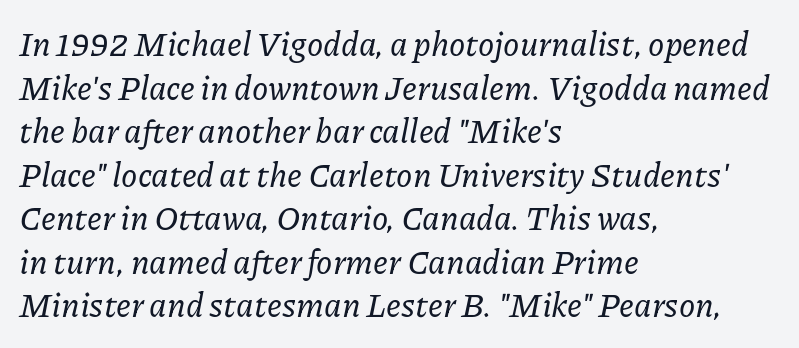
The image shows 33 px serif type, italic (leaning right); set left-aligned, normal line spacing (1.32x), normal letter spacing, not underlined; low stroke contrast and a medium x-height.
